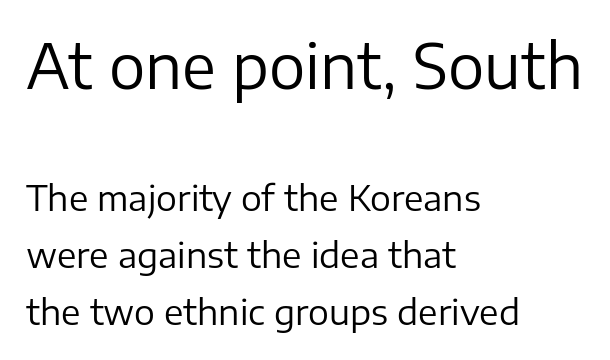
The face used here is proportionally spaced, like ordinary book or web type. Characters follow at the spacing the type designer built in. This block has exactly the height ordinary leading produces. Is this a heavy cut? Hardly; it is regular or lighter. This is the regular roman posture of the typeface. Plain, unruled lines of type.
